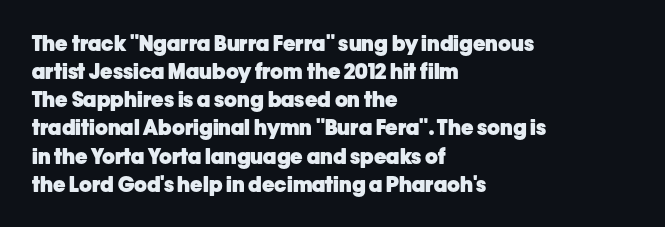
Anything drawn beneath the words? Only blank space. Evenly set lines give the paragraph a standard silhouette. In CSS terms this would be text-align: left. The font's upright variant was chosen for this text. Strokes here are thick enough to call this a true bold.
